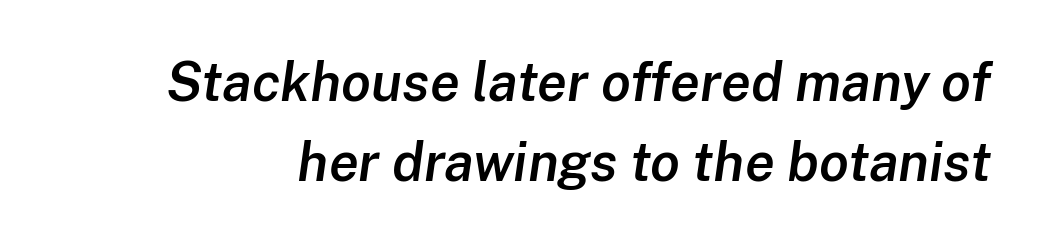
The letters are slanted; this is an italic face. The letters advance in unequal steps, a hallmark of proportional type. The tracking reads as untouched default to a designer's eye. The space beneath each line is pristine and unruled. The strokes are fattened partway — semibold, not bold. What's the leading like? Ordinary, nothing unusual.
